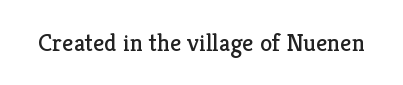
The image shows 25 px text type, upright; set normal letter spacing, not underlined.
